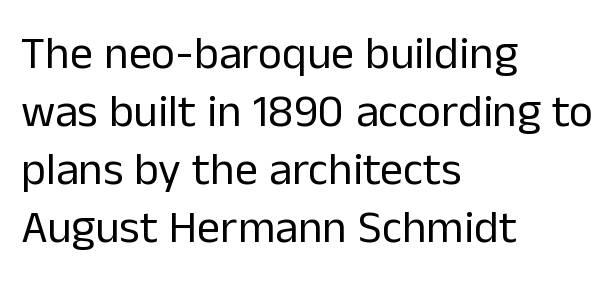
Q: Is the text bold? A: No.
Q: Is the text italic (slanted)? A: No, it is upright.
Q: Is the typeface a serif or a sans-serif typeface? A: Sans-serif.
Q: Is the text underlined? A: No.
Q: How is the paragraph aligned? A: Left-aligned.
Q: Is the spacing between letters normal or unusually wide? A: Normal.
Q: Is the spacing between lines tight, normal or loose? A: Normal.
Q: Width (condensed, normal, or wide)? A: Normal.
Q: Stroke contrast? A: Low.
Q: x-height? A: Medium.
Q: Monospaced? A: No.
